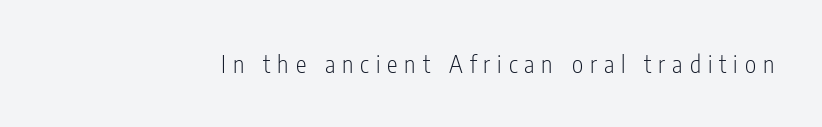
Q: Is the text bold? A: No.
Q: Is the text italic (slanted)? A: No, it is upright.
Q: Is the text underlined? A: No.
Q: Is the spacing between letters normal or unusually wide? A: Unusually wide.
